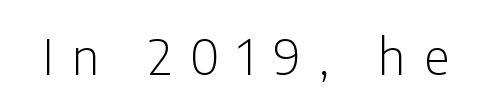
{"serif": "no", "italic": "no", "bold": "no", "weight": "light", "width": "condensed", "stroke_contrast": "low", "x_height": "medium", "monospaced": "no", "underline": "no", "letter_spacing": "wide", "letter_spacing_em": 0.38, "glyph_px": 49}
